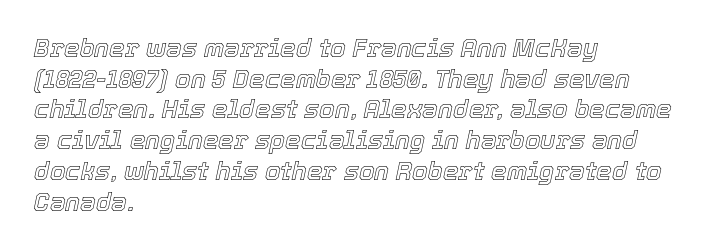
Q: Is the text italic (slanted)? A: Yes, it leans right by about 12 degrees.
Q: Is the text underlined? A: No.
Q: How is the paragraph aligned? A: Left-aligned.
Q: Is the spacing between letters normal or unusually wide? A: Normal.
